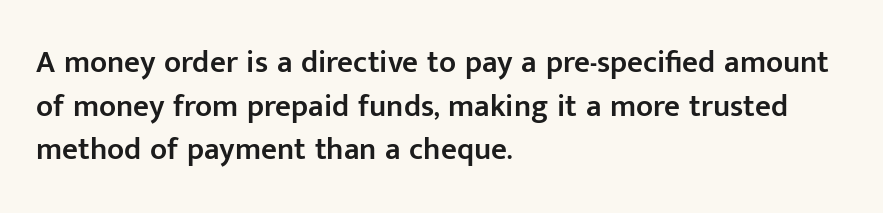
The image shows 31 px semibold sans-serif type, upright; set left-aligned, normal line spacing (1.41x), normal letter spacing, not underlined; low stroke contrast and a medium x-height.
